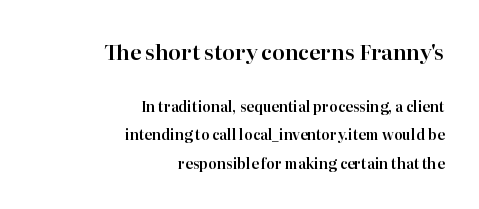
Notice the wide empty band between every row — that's loose leading. Notice how the stems are strictly vertical — no italics here. Size hierarchy here favors the leading block over the trailing one. The rag falls on the left side of this text block. Short note: letters normally spaced. Check the space under the baseline: it is left empty.
